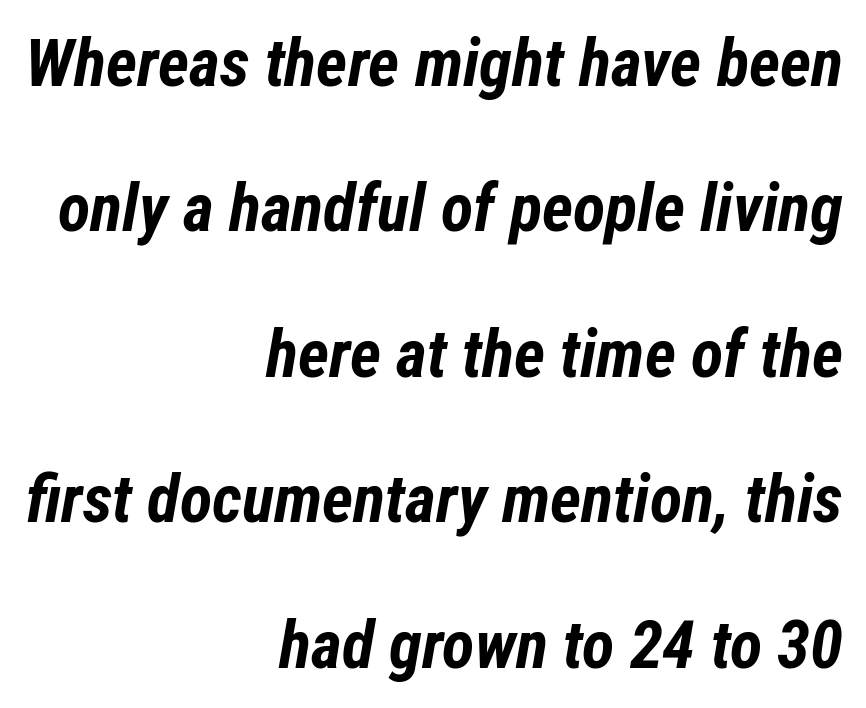
Q: Is the text bold? A: Yes.
Q: Is the text italic (slanted)? A: Yes, it leans right by about 12 degrees.
Q: Is the text underlined? A: No.
Q: How is the paragraph aligned? A: Right-aligned.
Q: Is the spacing between letters normal or unusually wide? A: Normal.
Q: Is the spacing between lines tight, normal or loose? A: Loose.
Q: Width (condensed, normal, or wide)? A: Condensed.
Q: Stroke contrast? A: Low.
Q: x-height? A: Medium.
Q: Monospaced? A: No.
